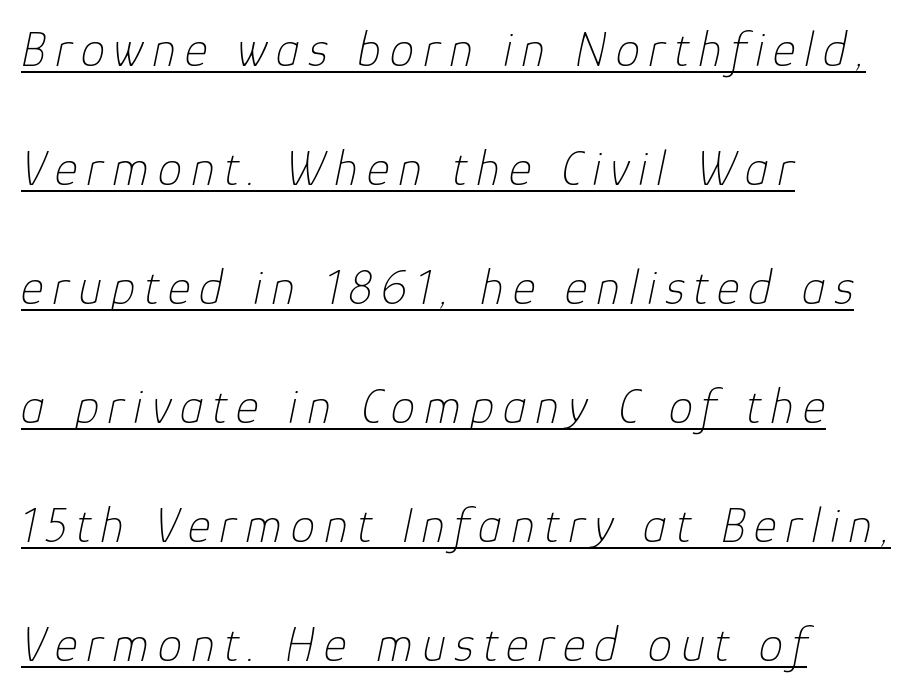
The image shows 49 px thin type, italic (leaning right); set left-aligned, loose line spacing (2.43x), underlined; low stroke contrast and a medium x-height.
